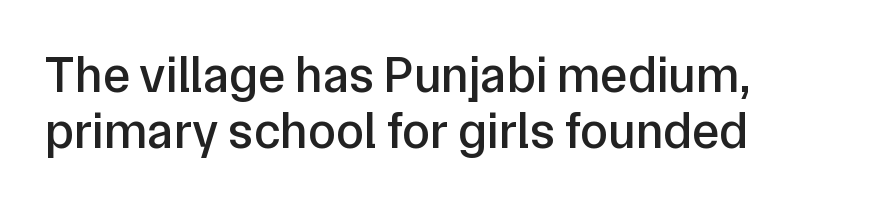
The image shows 51 px sans-serif type, upright; set left-aligned, tight line spacing (1.09x), normal letter spacing, not underlined; low stroke contrast and a medium x-height.
